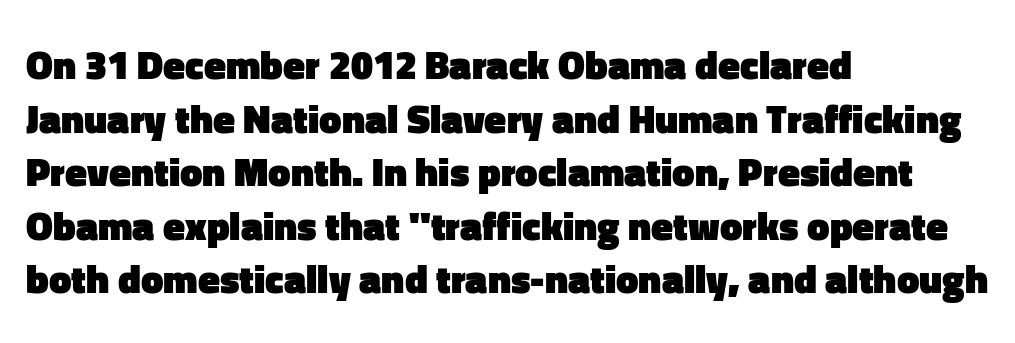
{"serif": "no", "italic": "no", "bold": "yes", "weight": "heavy", "width": "normal", "stroke_contrast": "low", "x_height": "medium", "monospaced": "no", "underline": "no", "align": "left", "line_spacing": "normal", "line_spacing_ratio": 1.34, "letter_spacing": "normal", "letter_spacing_em": 0.0, "glyph_px": 40}
